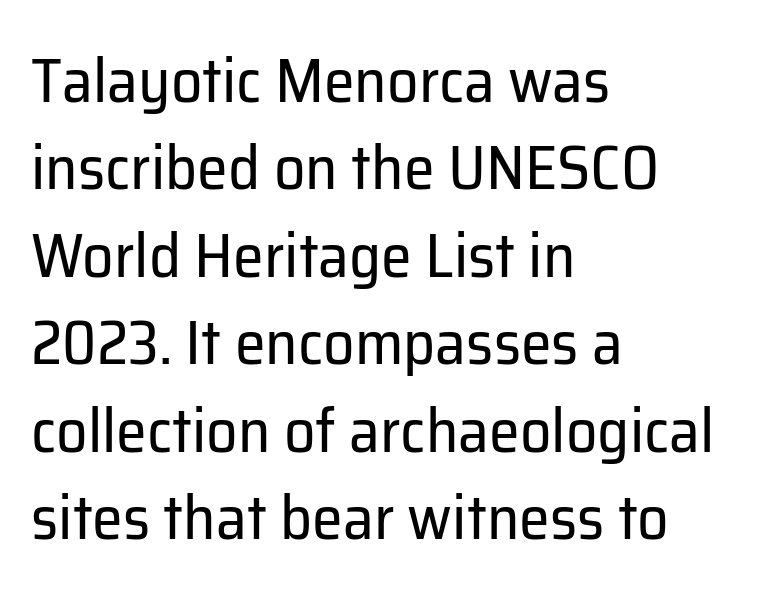
The image shows 62 px regular-weight sans-serif type, upright; set left-aligned, normal line spacing (1.41x), normal letter spacing, not underlined; low stroke contrast and a medium x-height.
